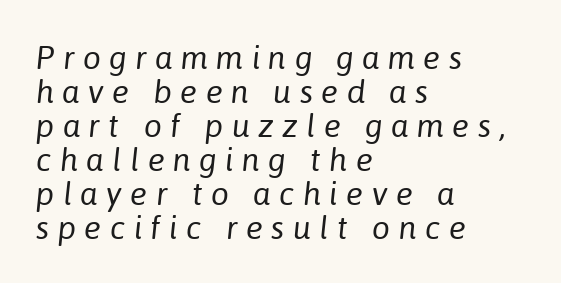
This sample uses expanded letter spacing, leaving extra air between glyphs. Yep, that's italic — everything's leaning. Type without underlining. The strokes carry an ordinary text weight at most.
